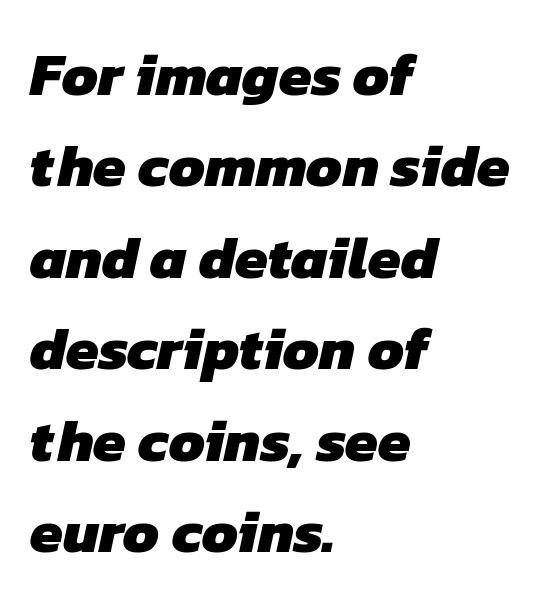
The image shows 59 px heavy sans-serif type; set left-aligned, normal line spacing (1.55x), normal letter spacing, not underlined; low stroke contrast and a medium x-height.
